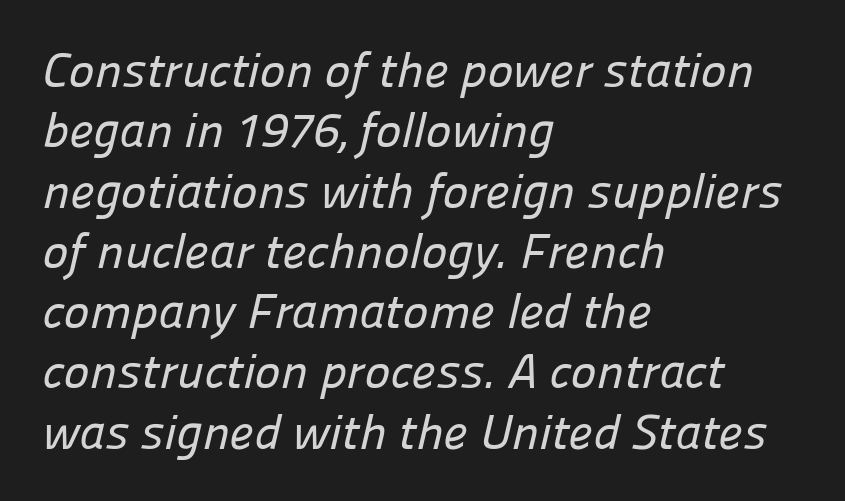
Q: Is the typeface a serif or a sans-serif typeface? A: Sans-serif.
Q: Is the text underlined? A: No.
Q: How is the paragraph aligned? A: Left-aligned.
Q: Is the spacing between letters normal or unusually wide? A: Normal.
Q: Width (condensed, normal, or wide)? A: Normal.
Q: Stroke contrast? A: Low.
Q: x-height? A: Medium.
Q: Monospaced? A: No.
